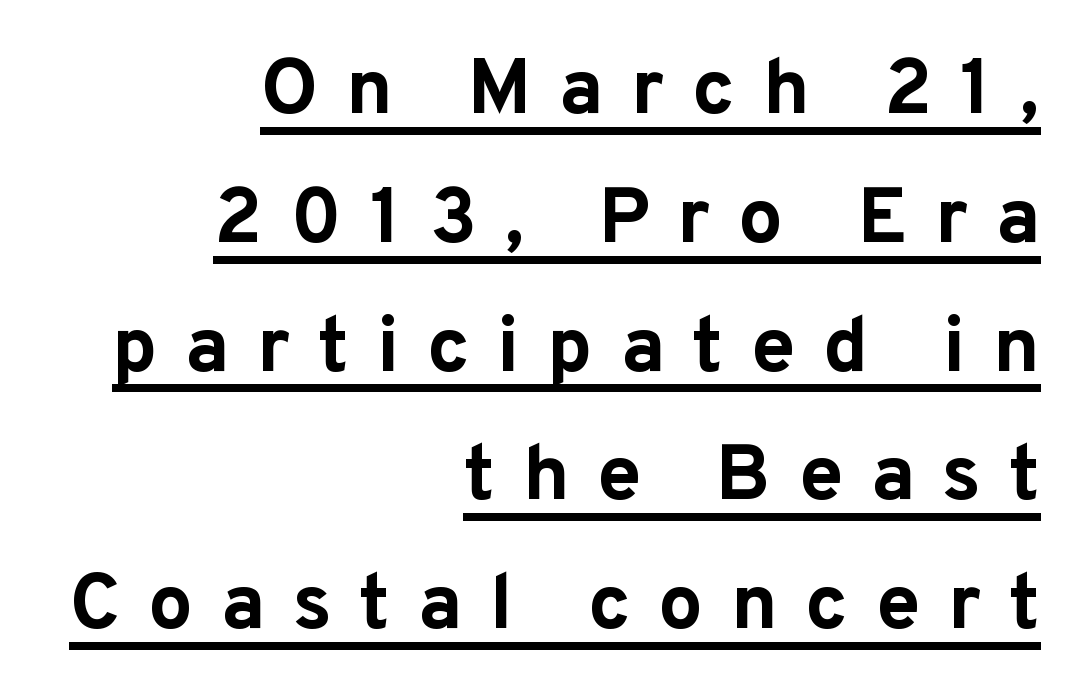
{"serif": "no", "italic": "no", "bold": "yes", "weight": "bold", "width": "normal", "stroke_contrast": "low", "x_height": "medium", "monospaced": "no", "underline": "yes", "align": "right", "line_spacing": "normal", "line_spacing_ratio": 1.63, "letter_spacing": "wide", "letter_spacing_em": 0.35, "glyph_px": 79}
